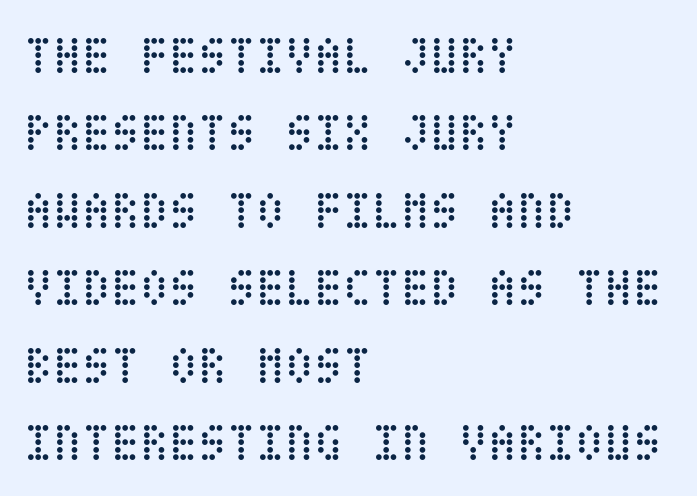
{"italic": "no", "bold": "no", "weight": "regular", "width": "condensed", "stroke_contrast": "low", "x_height": "large", "underline": "no", "align": "left", "line_spacing": "normal", "line_spacing_ratio": 1.46, "letter_spacing": "normal", "letter_spacing_em": 0.0, "glyph_px": 53}
